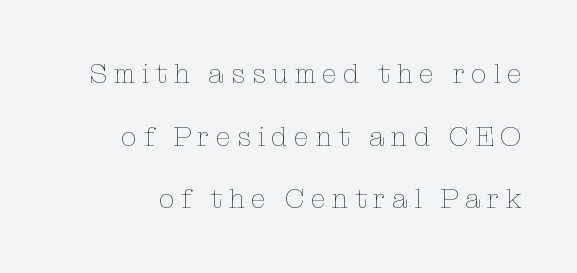
Q: Is the text bold? A: No.
Q: Is the text italic (slanted)? A: No, it is upright.
Q: Is the text underlined? A: No.
Q: Is the spacing between letters normal or unusually wide? A: Unusually wide.
Q: Is the spacing between lines tight, normal or loose? A: Loose.
Q: Width (condensed, normal, or wide)? A: Normal.
Q: Stroke contrast? A: Low.
Q: x-height? A: Medium.
Q: Monospaced? A: No.
